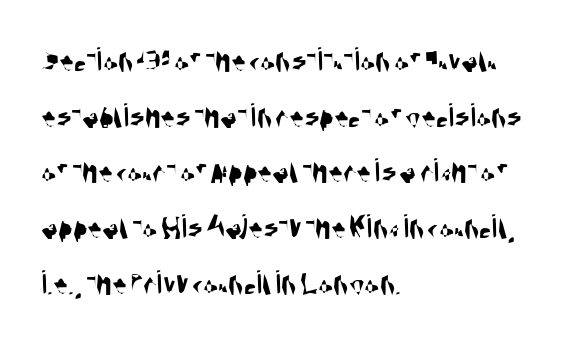
{"serif": "no", "width": "condensed", "stroke_contrast": "medium", "x_height": "large", "monospaced": "no", "underline": "no", "align": "left", "line_spacing": "normal", "line_spacing_ratio": 1.59, "letter_spacing": "normal", "letter_spacing_em": 0.0, "glyph_px": 35}
